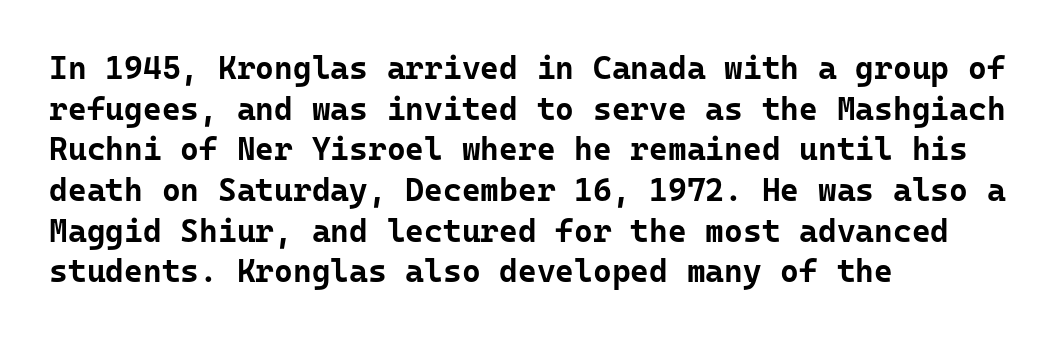
Q: Is the text bold? A: Yes.
Q: Is the text italic (slanted)? A: No, it is upright.
Q: Is the typeface a serif or a sans-serif typeface? A: Sans-serif.
Q: Is the text underlined? A: No.
Q: How is the paragraph aligned? A: Left-aligned.
Q: Is the spacing between letters normal or unusually wide? A: Normal.
Q: Is the spacing between lines tight, normal or loose? A: Normal.
Q: Width (condensed, normal, or wide)? A: Normal.
Q: Stroke contrast? A: Low.
Q: x-height? A: Medium.
Q: Monospaced? A: Yes.
